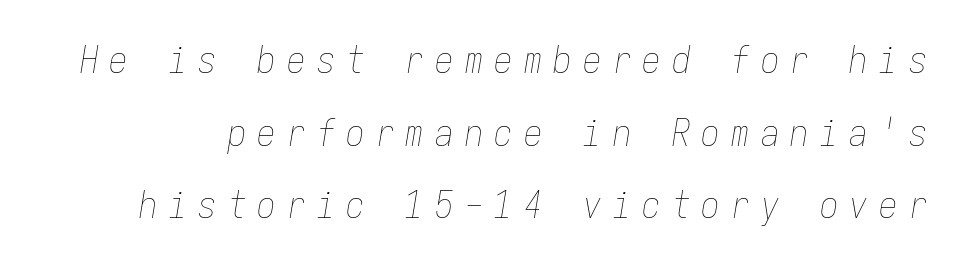
{"italic": "yes", "lean": "right", "slant_degrees": 9, "bold": "no", "weight": "thin", "width": "condensed", "stroke_contrast": "low", "x_height": "medium", "monospaced": "yes", "underline": "no", "line_spacing": "loose", "line_spacing_ratio": 1.96, "letter_spacing": "wide", "letter_spacing_em": 0.3, "glyph_px": 37}
